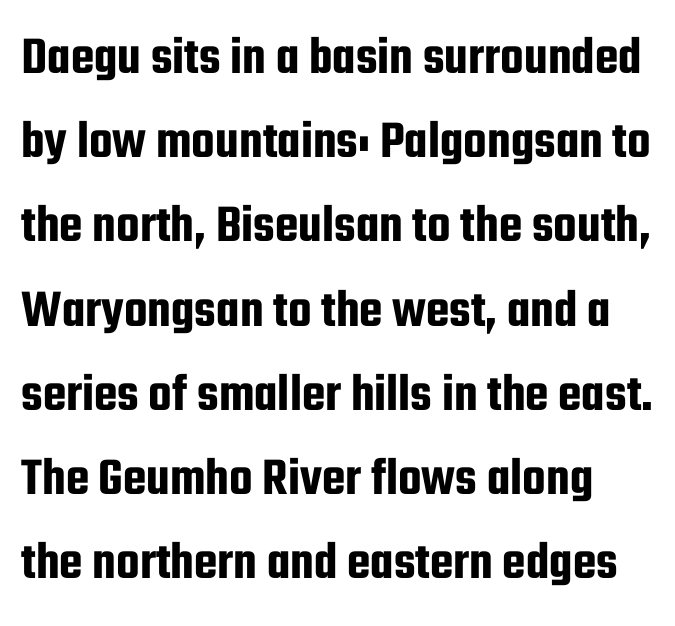
Proportional: the letters do not fall into vertical columns. Posture: vertical. The gap between lines stays unmarked. The rows are spaced the way most documents space them.
